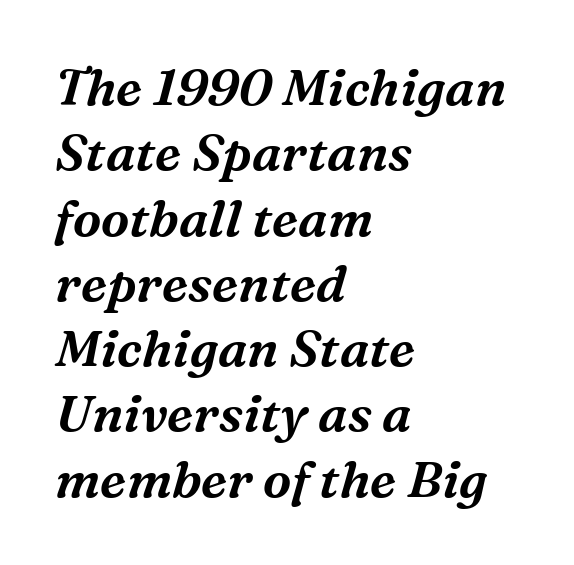
{"serif": "yes", "italic": "yes", "lean": "right", "slant_degrees": 16, "width": "normal", "stroke_contrast": "medium", "x_height": "medium", "monospaced": "no", "underline": "no", "align": "left", "line_spacing": "normal", "line_spacing_ratio": 1.28, "letter_spacing": "normal", "letter_spacing_em": 0.0, "glyph_px": 51}
